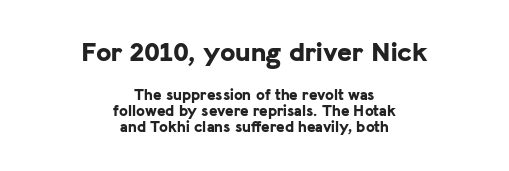
{"serif": "no", "italic": "no", "bold": "yes", "weight": "bold", "width": "normal", "stroke_contrast": "low", "x_height": "medium", "monospaced": "no", "underline": "no", "align": "center", "line_spacing": "tight", "line_spacing_ratio": 1.01, "letter_spacing": "normal", "letter_spacing_em": 0.0, "larger_block": "first", "size_ratio": 1.75, "glyph_px": 28}
